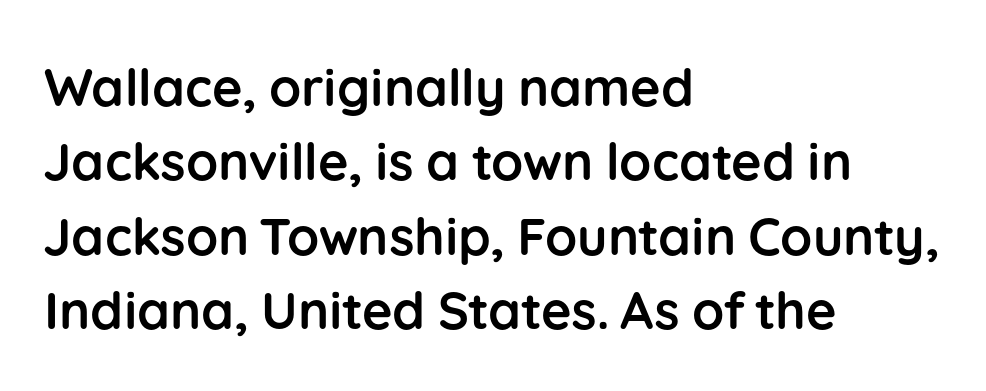
Q: Is the text bold? A: Yes.
Q: Is the text italic (slanted)? A: No, it is upright.
Q: Is the typeface a serif or a sans-serif typeface? A: Sans-serif.
Q: Is the text underlined? A: No.
Q: How is the paragraph aligned? A: Left-aligned.
Q: Is the spacing between letters normal or unusually wide? A: Normal.
Q: Is the spacing between lines tight, normal or loose? A: Normal.
Q: Width (condensed, normal, or wide)? A: Normal.
Q: Stroke contrast? A: Low.
Q: x-height? A: Medium.
Q: Monospaced? A: No.
